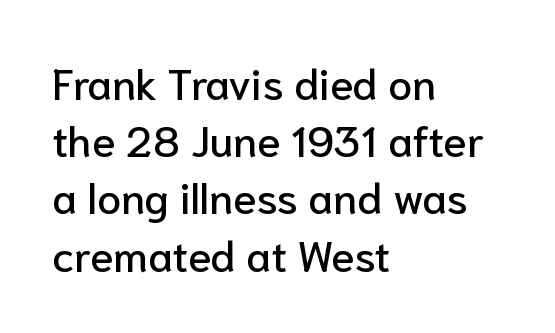
{"serif": "no", "italic": "no", "width": "normal", "stroke_contrast": "low", "x_height": "medium", "monospaced": "no", "underline": "no", "align": "left", "line_spacing": "normal", "line_spacing_ratio": 1.33, "letter_spacing": "normal", "letter_spacing_em": 0.0, "glyph_px": 43}
